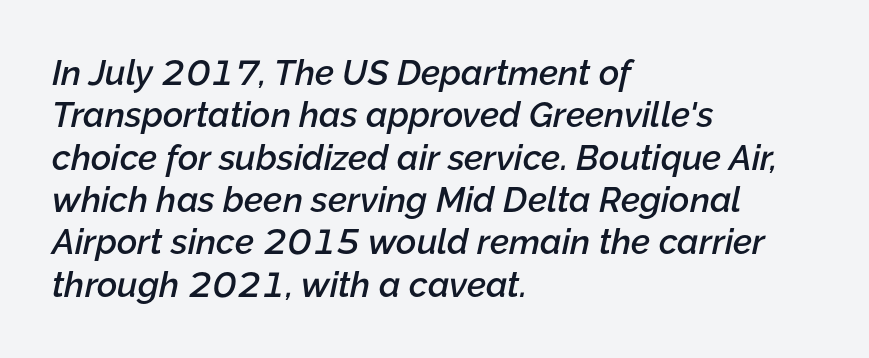
The setting favours the left margin, as ordinary paragraphs usually do. This sample uses plain, unmodified letter spacing. Check under the words: just untouched page. Emphasis by weight is partial: semibold. The rendering applies a slant to the glyphs.
